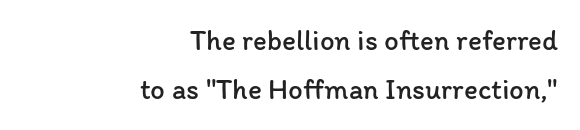
Q: Is the text bold? A: No.
Q: Is the text italic (slanted)? A: No, it is upright.
Q: Is the text underlined? A: No.
Q: How is the paragraph aligned? A: Right-aligned.
Q: Is the spacing between letters normal or unusually wide? A: Normal.
Q: Is the spacing between lines tight, normal or loose? A: Normal.
Q: Width (condensed, normal, or wide)? A: Normal.
Q: Stroke contrast? A: Low.
Q: x-height? A: Medium.
Q: Monospaced? A: No.
